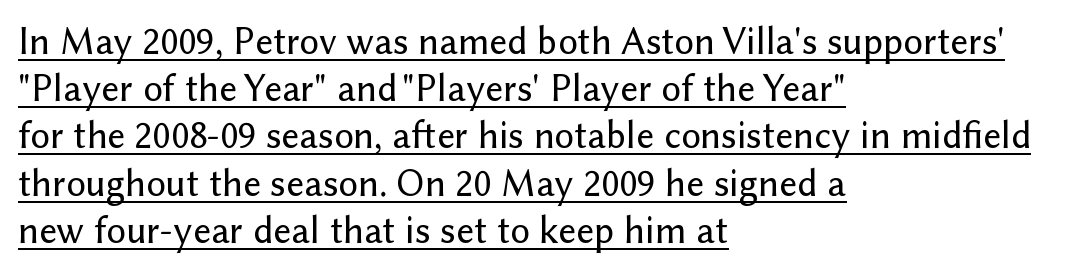
{"serif": "no", "italic": "no", "width": "normal", "stroke_contrast": "low", "x_height": "medium", "monospaced": "no", "underline": "yes", "align": "left", "line_spacing_ratio": 1.21, "letter_spacing": "normal", "letter_spacing_em": 0.0, "glyph_px": 39}
